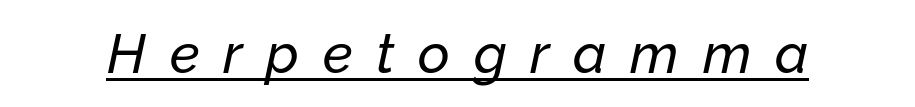
{"italic": "yes", "lean": "right", "slant_degrees": 12, "width": "normal", "stroke_contrast": "low", "x_height": "medium", "monospaced": "no", "underline": "yes", "letter_spacing": "wide", "letter_spacing_em": 0.43, "glyph_px": 55}
